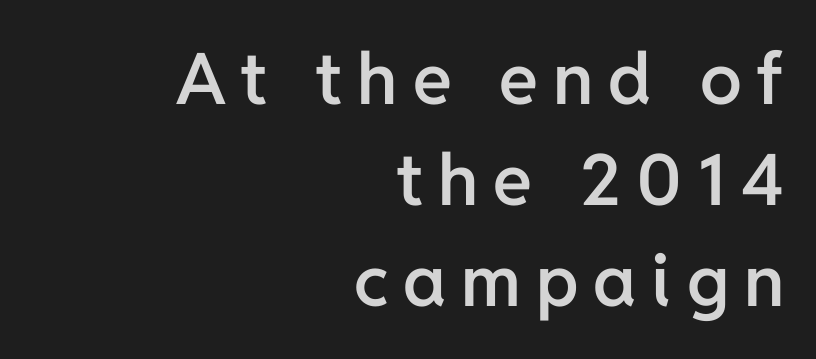
Q: Is the text bold? A: Semi-bold.
Q: Is the text italic (slanted)? A: No, it is upright.
Q: Is the typeface a serif or a sans-serif typeface? A: Sans-serif.
Q: Is the text underlined? A: No.
Q: How is the paragraph aligned? A: Right-aligned.
Q: Is the spacing between letters normal or unusually wide? A: Unusually wide.
Q: Is the spacing between lines tight, normal or loose? A: Normal.
Q: Width (condensed, normal, or wide)? A: Normal.
Q: Stroke contrast? A: Low.
Q: x-height? A: Medium.
Q: Monospaced? A: No.
